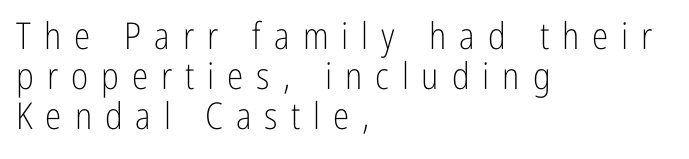
Q: Is the text bold? A: No.
Q: Is the text italic (slanted)? A: No, it is upright.
Q: Is the typeface a serif or a sans-serif typeface? A: Sans-serif.
Q: Is the text underlined? A: No.
Q: How is the paragraph aligned? A: Left-aligned.
Q: Is the spacing between letters normal or unusually wide? A: Unusually wide.
Q: Is the spacing between lines tight, normal or loose? A: Tight.
Q: Width (condensed, normal, or wide)? A: Condensed.
Q: Stroke contrast? A: Low.
Q: x-height? A: Medium.
Q: Monospaced? A: No.
